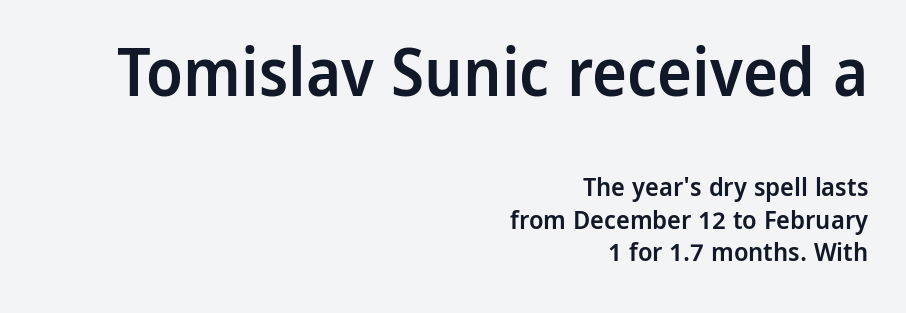
Notice how the passage keeps a crisp vertical edge on the right only. Nobody drew a line under any word here. When letters stand straight like this, we call the style roman or upright. The strokes are fattened partway — semibold, not bold. This layout puts the oversized block above and the modest block below. Leading matches the norm, producing a regular column.
